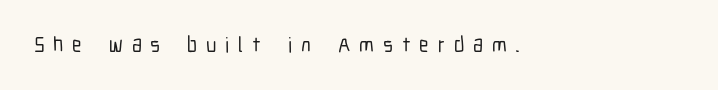
The image shows 21 px text type, upright; set left-aligned, unusually wide letter spacing (+0.42 em), not underlined.
